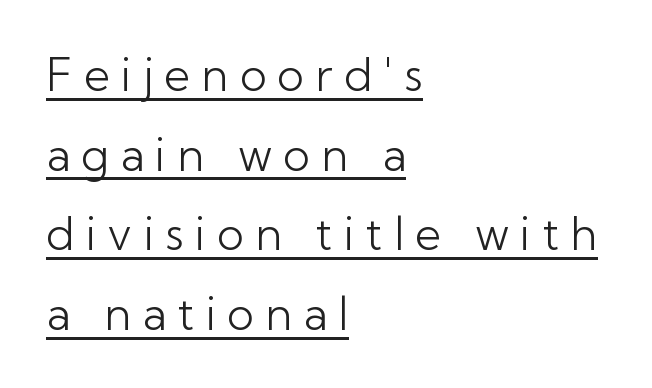
Q: Is the text bold? A: No.
Q: Is the text italic (slanted)? A: No, it is upright.
Q: Is the typeface a serif or a sans-serif typeface? A: Sans-serif.
Q: Is the text underlined? A: Yes.
Q: How is the paragraph aligned? A: Left-aligned.
Q: Is the spacing between letters normal or unusually wide? A: Unusually wide.
Q: Width (condensed, normal, or wide)? A: Normal.
Q: Stroke contrast? A: Low.
Q: x-height? A: Medium.
Q: Monospaced? A: No.
